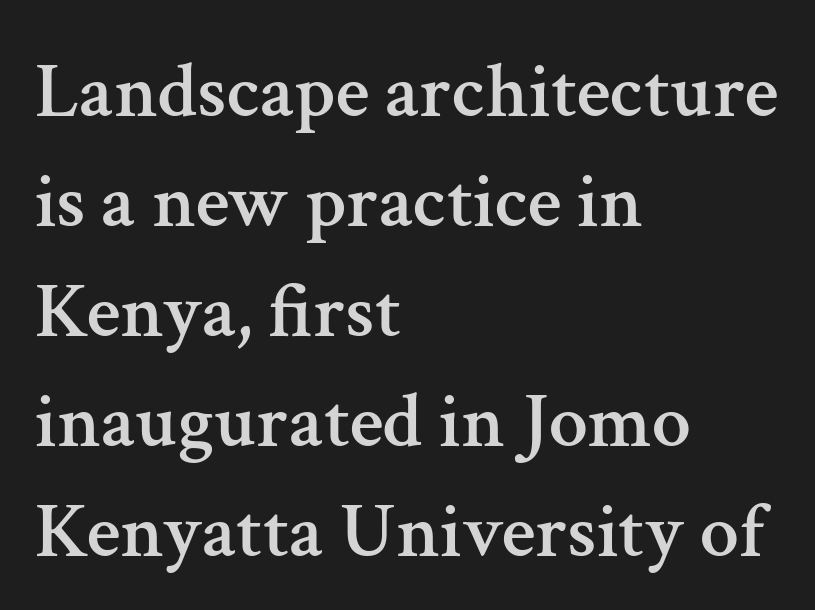
{"serif": "yes", "italic": "no", "width": "normal", "stroke_contrast": "medium", "x_height": "medium", "monospaced": "no", "underline": "no", "align": "left", "line_spacing": "normal", "line_spacing_ratio": 1.41, "letter_spacing": "normal", "letter_spacing_em": 0.0, "glyph_px": 78}
